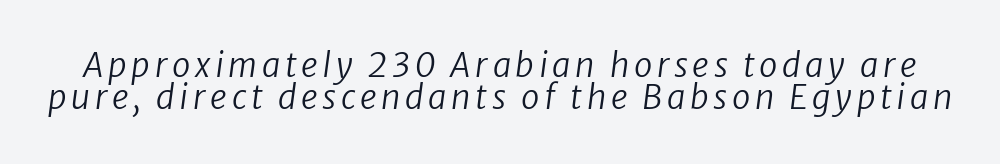
Q: Is the text bold? A: No.
Q: Is the text italic (slanted)? A: Yes, it leans right by about 8 degrees.
Q: Is the text underlined? A: No.
Q: Is the spacing between lines tight, normal or loose? A: Tight.
Q: Width (condensed, normal, or wide)? A: Normal.
Q: Stroke contrast? A: Low.
Q: x-height? A: Medium.
Q: Monospaced? A: No.
